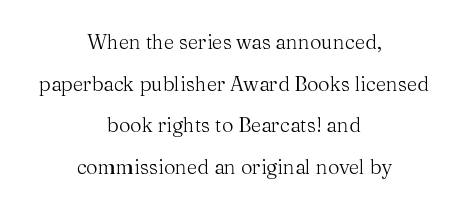
Q: Is the text bold? A: No.
Q: Is the text italic (slanted)? A: No, it is upright.
Q: Is the text underlined? A: No.
Q: How is the paragraph aligned? A: Centered.
Q: Is the spacing between letters normal or unusually wide? A: Normal.
Q: Is the spacing between lines tight, normal or loose? A: Loose.
